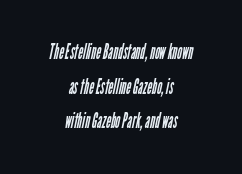
The strokes are not fattened; the text isn't bold. Every row of glyphs is offset so its center matches the block's center. Tracking here is standard; glyphs follow each other at the usual distance. The area under the type is left untouched.
